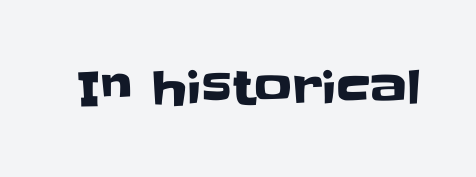
The specimen omits any rule beneath the text block's lines. The letters advance in unequal steps, a hallmark of proportional type. Look at the bottom of the vertical strokes: they stop flat, with no serifs. The passage shown has conventional tracking throughout.
